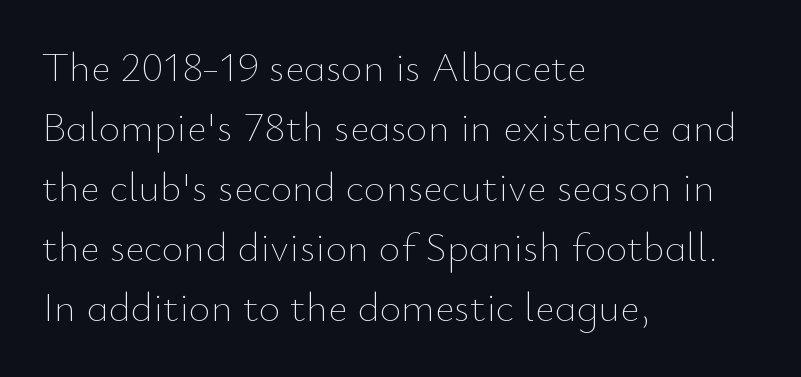
The image shows 42 px thin type, upright; set left-aligned, normal line spacing (1.43x), normal letter spacing, not underlined; low stroke contrast and a small x-height.
